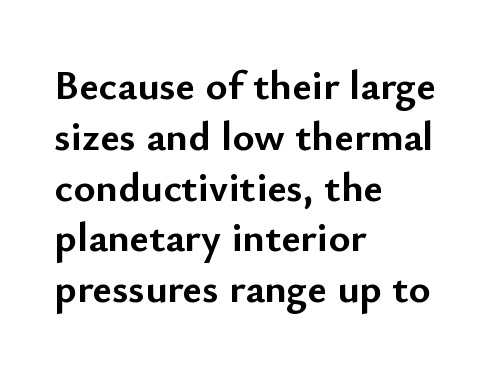
The image shows 42 px semibold sans-serif type, upright; set left-aligned, line spacing 1.21x, normal letter spacing, not underlined; low stroke contrast and a small x-height.
